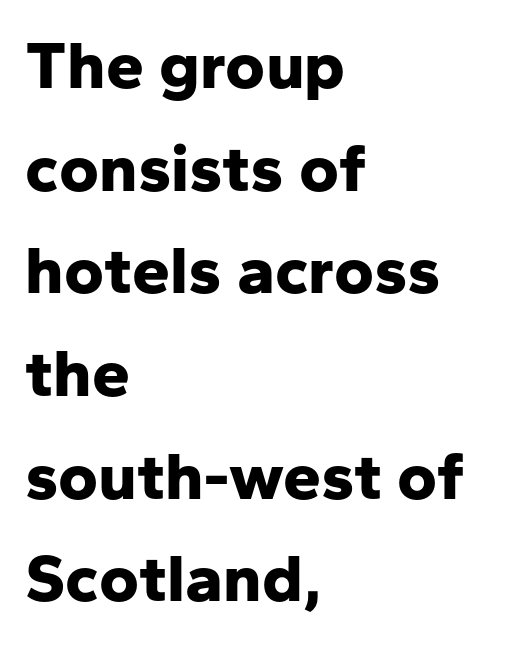
Q: Is the text bold? A: Yes.
Q: Is the text italic (slanted)? A: No, it is upright.
Q: Is the typeface a serif or a sans-serif typeface? A: Sans-serif.
Q: Is the text underlined? A: No.
Q: How is the paragraph aligned? A: Left-aligned.
Q: Is the spacing between letters normal or unusually wide? A: Normal.
Q: Is the spacing between lines tight, normal or loose? A: Normal.
Q: Width (condensed, normal, or wide)? A: Normal.
Q: Stroke contrast? A: Low.
Q: x-height? A: Medium.
Q: Monospaced? A: No.
